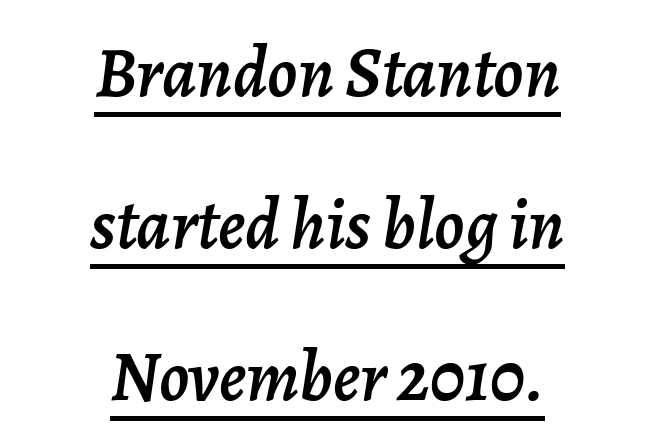
The image shows 71 px text type, italic (leaning right); set centered, loose line spacing (2.14x), normal letter spacing, underlined; low stroke contrast and a medium x-height.
